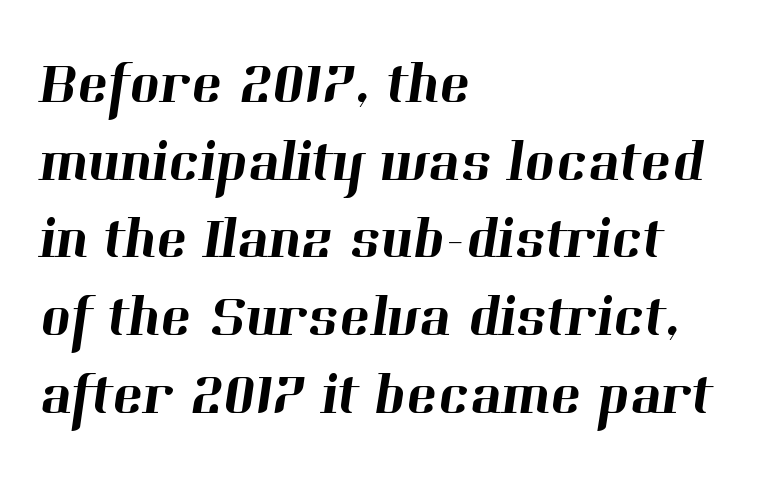
Words float on clear page, feet unadorned. The passage is arranged the way most books set body copy — flush left. Nobody touched the tracking dial on this one. Examine the stroke ends and you'll spot serifs. Proportional: the letters do not fall into vertical columns. Students, observe: this is what conventionally led text looks like.
